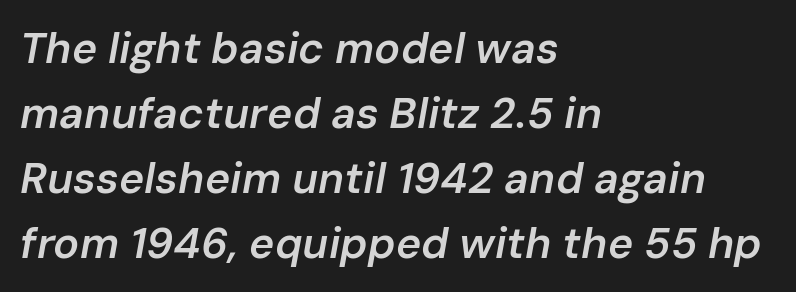
The lettering tilts uniformly, giving the passage an italic look. Leading: standard. The line texture is even and compact thanks to regular tracking. The passage shown is typed in a proportional face where columns would drift.
